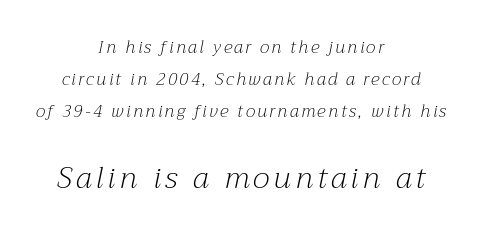
The image shows 30 px light serif type, italic (leaning right); set centered, line spacing 1.89x, not underlined; the second (bottom) block is 1.76x larger; medium stroke contrast and a medium x-height.
